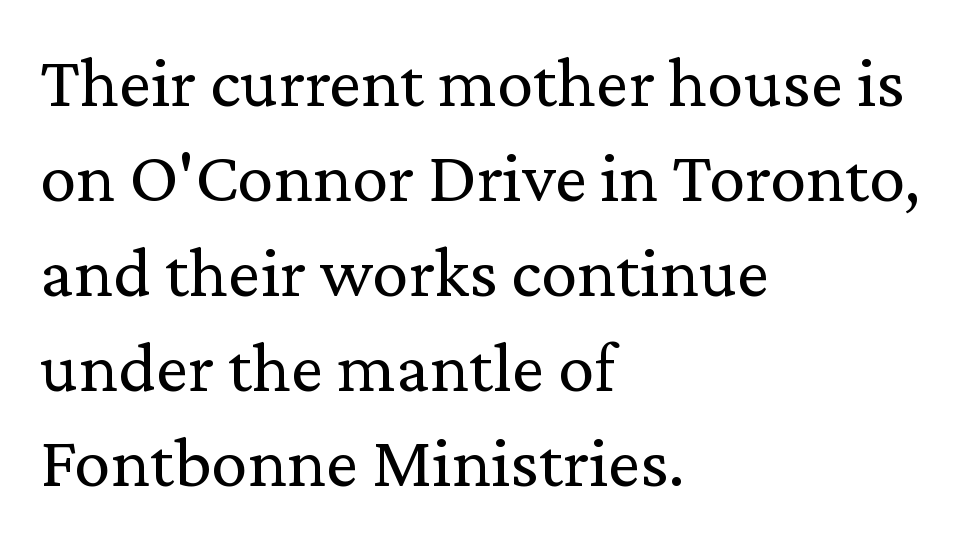
The image shows 73 px regular-weight serif type, upright; set left-aligned, normal line spacing (1.3x), normal letter spacing, not underlined; low stroke contrast and a medium x-height.
